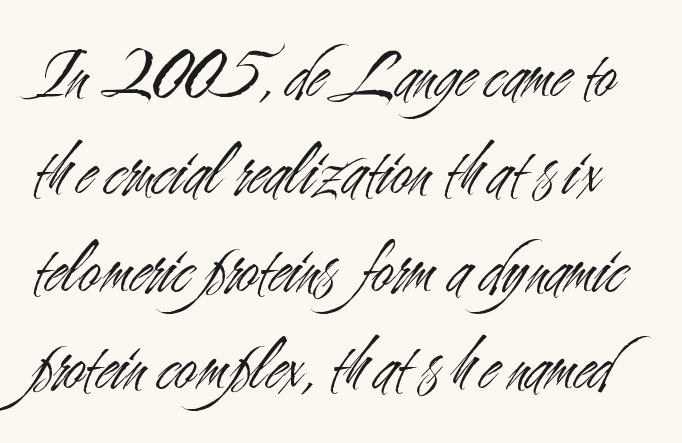
{"serif": "no", "bold": "no", "weight": "light", "width": "condensed", "stroke_contrast": "medium", "x_height": "small", "monospaced": "no", "underline": "no", "line_spacing": "normal", "line_spacing_ratio": 1.3, "letter_spacing": "normal", "letter_spacing_em": 0.0, "glyph_px": 75}
